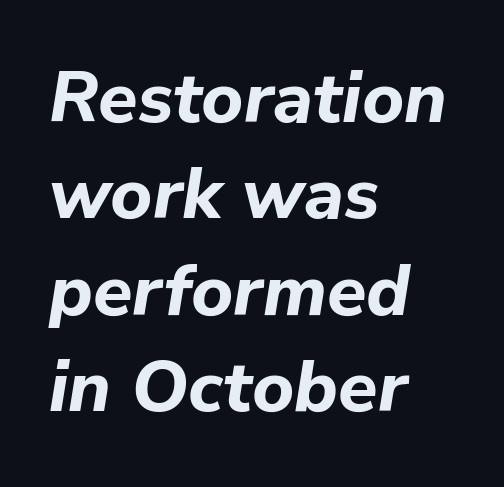
The image shows 72 px bold type, italic (leaning right); set left-aligned, normal line spacing (1.34x), normal letter spacing, not underlined; low stroke contrast and a medium x-height.
